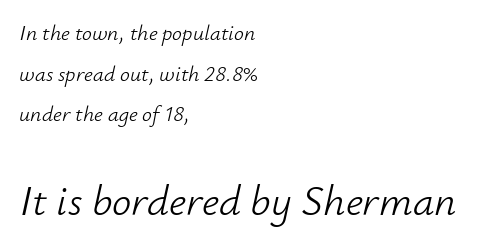
Q: Is the text bold? A: No.
Q: Is the text italic (slanted)? A: Yes, it leans right by about 12 degrees.
Q: Is the text underlined? A: No.
Q: How is the paragraph aligned? A: Left-aligned.
Q: Is the spacing between letters normal or unusually wide? A: Normal.
Q: Which block of text is set in a larger size, the first (top) or the second (bottom)? A: The second (bottom) one.
Q: Width (condensed, normal, or wide)? A: Normal.
Q: Stroke contrast? A: Low.
Q: x-height? A: Small.
Q: Monospaced? A: No.
